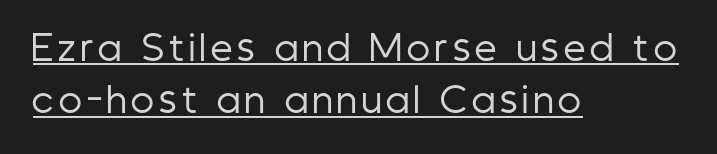
The image shows 35 px regular-weight, condensed sans-serif type, upright; set left-aligned, normal line spacing (1.5x), underlined; low stroke contrast and a medium x-height.
